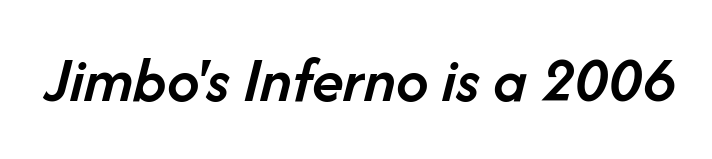
Q: Is the text bold? A: Semi-bold.
Q: Is the text italic (slanted)? A: Yes, it leans right by about 14 degrees.
Q: Is the text underlined? A: No.
Q: Is the spacing between letters normal or unusually wide? A: Normal.
Q: Width (condensed, normal, or wide)? A: Normal.
Q: Stroke contrast? A: Low.
Q: x-height? A: Medium.
Q: Monospaced? A: No.
